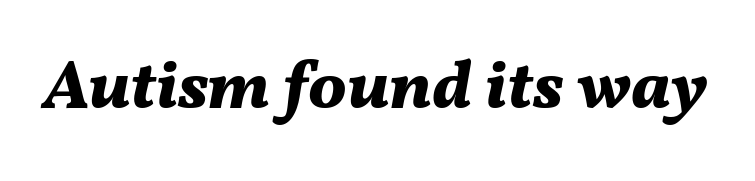
The image shows 68 px bold type, italic (leaning right); set normal letter spacing, not underlined; medium stroke contrast and a medium x-height.
